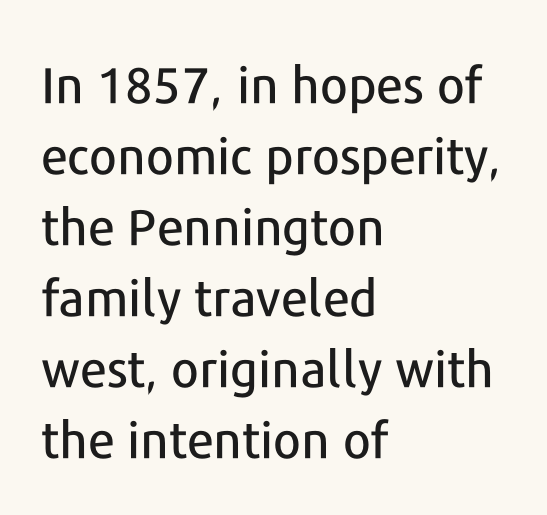
{"serif": "no", "italic": "no", "width": "normal", "stroke_contrast": "low", "x_height": "medium", "monospaced": "no", "underline": "no", "align": "left", "line_spacing": "normal", "line_spacing_ratio": 1.42, "letter_spacing": "normal", "letter_spacing_em": 0.0, "glyph_px": 50}
